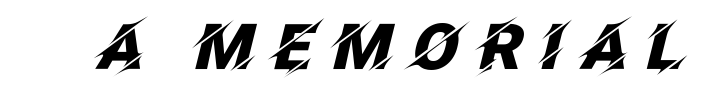
Q: Is the text bold? A: Yes.
Q: Is the text italic (slanted)? A: Yes, it leans right by about 12 degrees.
Q: Is the text underlined? A: No.
Q: Is the spacing between letters normal or unusually wide? A: Unusually wide.
Q: Width (condensed, normal, or wide)? A: Normal.
Q: Stroke contrast? A: Low.
Q: x-height? A: Large.
Q: Monospaced? A: No.
